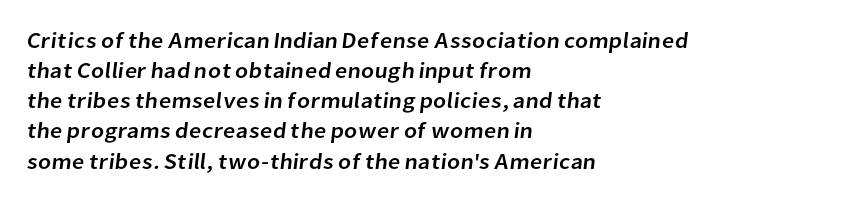
{"underline": "no", "align": "left", "line_spacing": "normal", "line_spacing_ratio": 1.37, "letter_spacing": "normal", "letter_spacing_em": 0.0, "glyph_px": 22}
